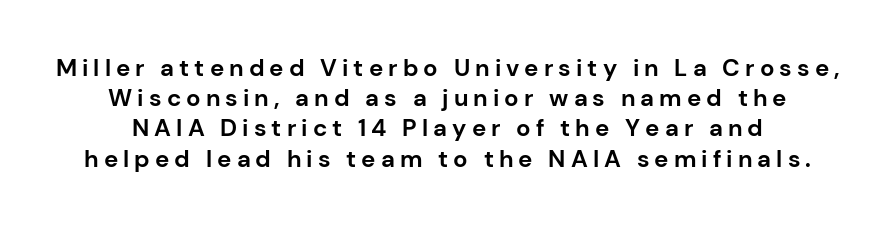
The image shows 24 px bold type, upright; set normal line spacing (1.26x), unusually wide letter spacing (+0.21 em), not underlined.
